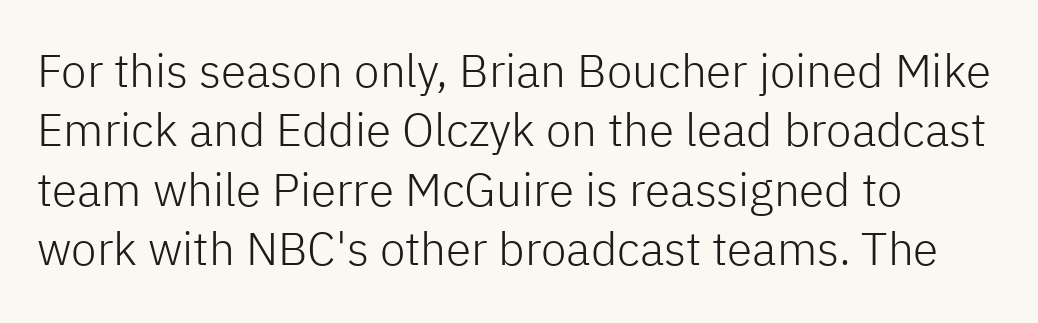
Q: Is the text bold? A: No.
Q: Is the text italic (slanted)? A: No, it is upright.
Q: Is the typeface a serif or a sans-serif typeface? A: Sans-serif.
Q: Is the text underlined? A: No.
Q: How is the paragraph aligned? A: Left-aligned.
Q: Is the spacing between letters normal or unusually wide? A: Normal.
Q: Is the spacing between lines tight, normal or loose? A: Normal.
Q: Width (condensed, normal, or wide)? A: Normal.
Q: Stroke contrast? A: Low.
Q: x-height? A: Medium.
Q: Monospaced? A: No.
